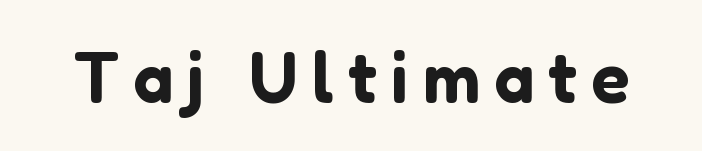
A clean baseline with only descenders dipping below it. This is roman type, the default non-slanted kind. Short note: letters widely spaced. Note: no serifs on the glyphs. These lines are rendered in a variable-pitch font.
